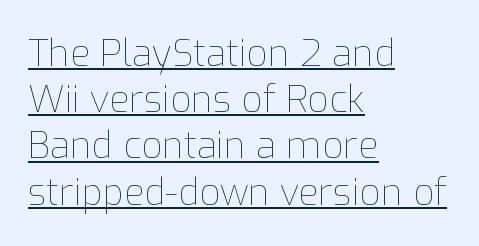
{"italic": "no", "bold": "no", "weight": "thin", "width": "normal", "stroke_contrast": "low", "x_height": "medium", "monospaced": "no", "underline": "yes", "align": "left", "line_spacing": "normal", "line_spacing_ratio": 1.25, "letter_spacing": "normal", "letter_spacing_em": 0.0, "glyph_px": 37}
